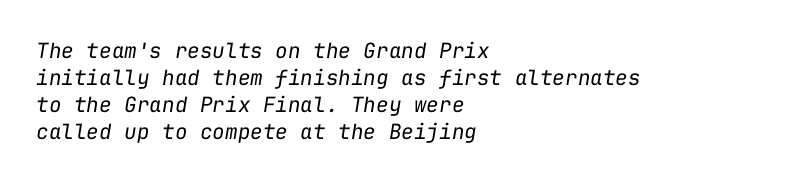
The image shows 21 px text type, italic (leaning right); set left-aligned, normal line spacing (1.29x), normal letter spacing, not underlined.
